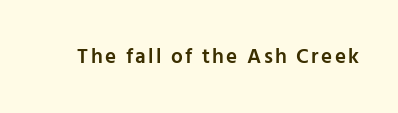
The image shows 21 px text type, upright; set not underlined.
